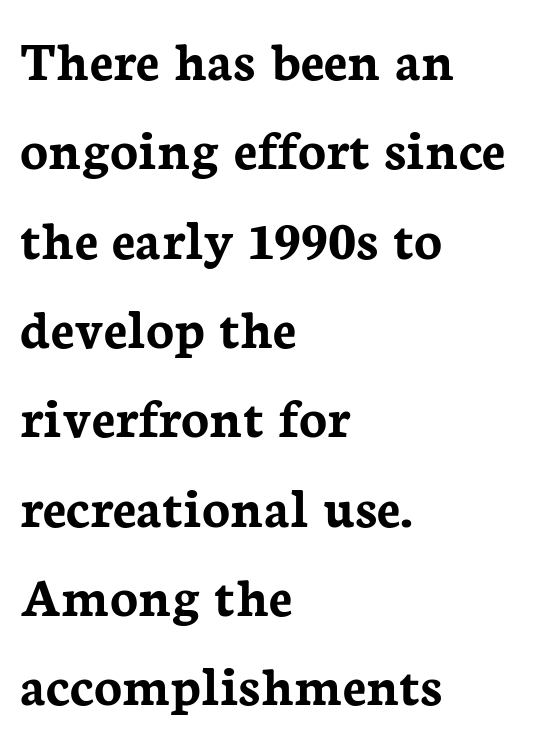
Heavy, bold letterforms. You could call the tracking neutral — neither tight nor loose. Compared with typical paragraphs, the rows here are spaced about the same. The space directly below the letters is spotless.
